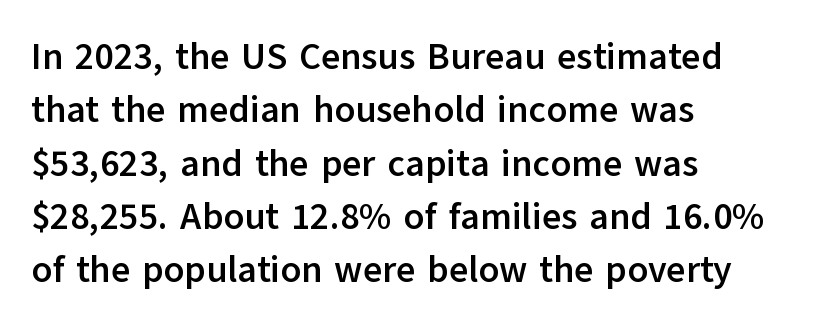
The image shows 37 px semibold sans-serif type, upright; set left-aligned, normal line spacing (1.44x), normal letter spacing, not underlined; low stroke contrast and a medium x-height.
